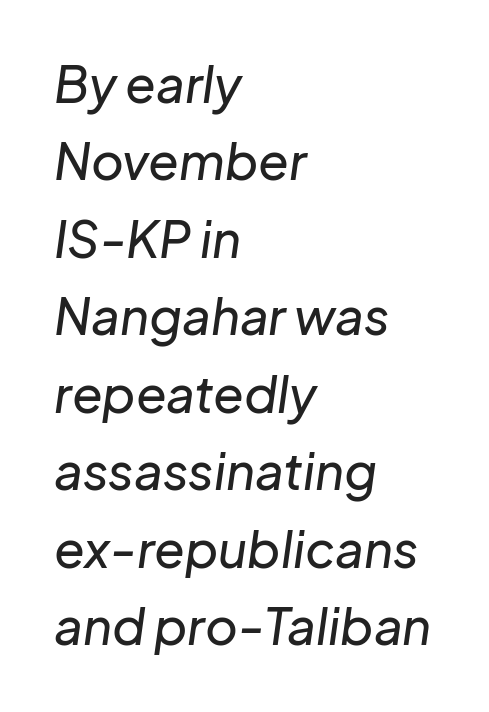
{"italic": "yes", "lean": "right", "slant_degrees": 8, "width": "normal", "stroke_contrast": "low", "x_height": "medium", "monospaced": "no", "underline": "no", "align": "left", "line_spacing": "normal", "line_spacing_ratio": 1.55, "letter_spacing": "normal", "letter_spacing_em": 0.0, "glyph_px": 50}
